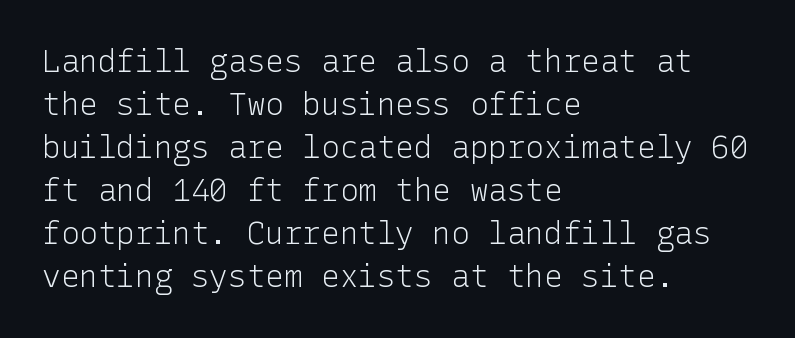
{"serif": "no", "italic": "no", "bold": "no", "weight": "light", "width": "normal", "stroke_contrast": "low", "x_height": "medium", "underline": "no", "align": "left", "line_spacing": "normal", "line_spacing_ratio": 1.39, "letter_spacing": "normal", "letter_spacing_em": 0.0, "glyph_px": 31}
